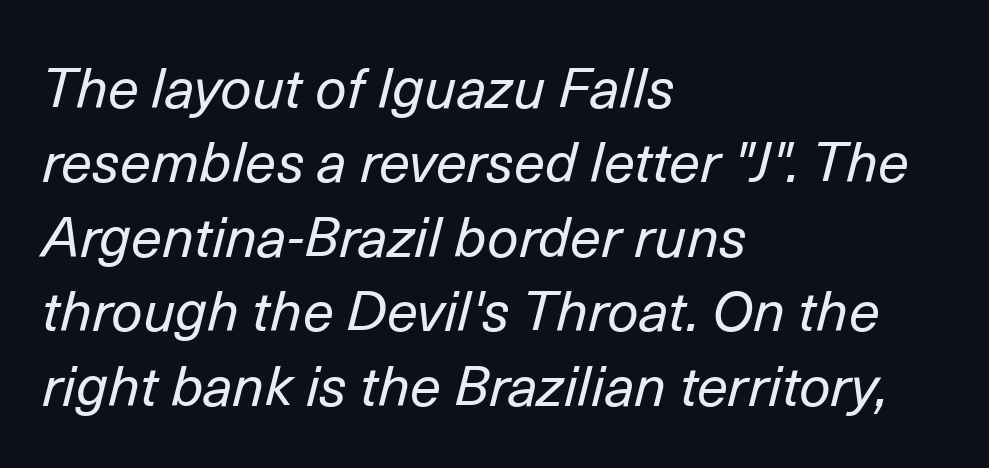
The image shows 56 px regular-weight type, italic (leaning right); set left-aligned, normal line spacing (1.33x), normal letter spacing, not underlined; low stroke contrast and a medium x-height.
